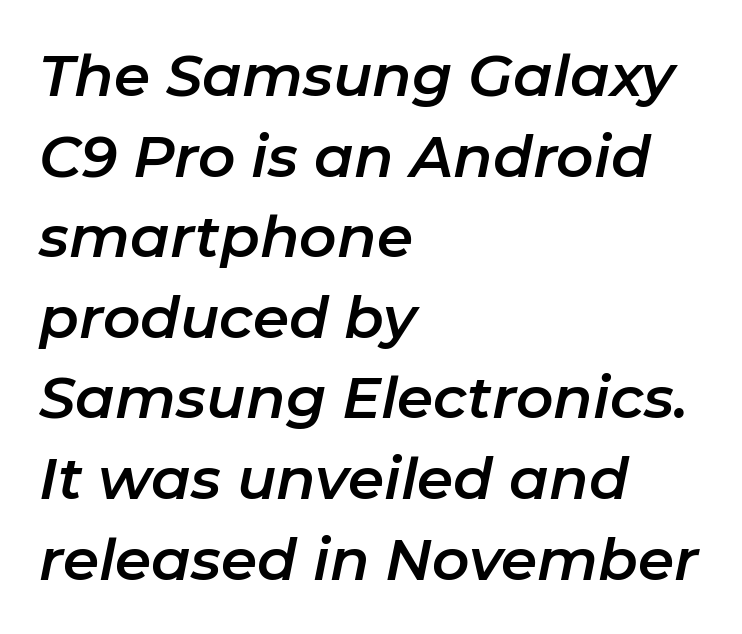
{"italic": "yes", "lean": "right", "slant_degrees": 11, "width": "normal", "stroke_contrast": "low", "x_height": "medium", "monospaced": "no", "underline": "no", "align": "left", "line_spacing": "normal", "line_spacing_ratio": 1.39, "letter_spacing": "normal", "letter_spacing_em": 0.0, "glyph_px": 58}
